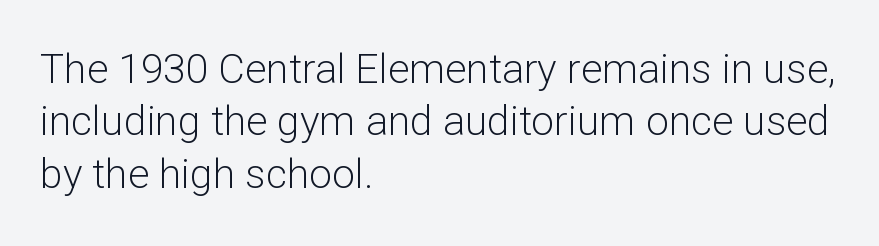
Tracking here is standard; glyphs follow each other at the usual distance. Plain, unruled lines of type. A normal amount of white space separates one row of letters from the next. If you drew a ruler down the left edge, every line would touch it.
